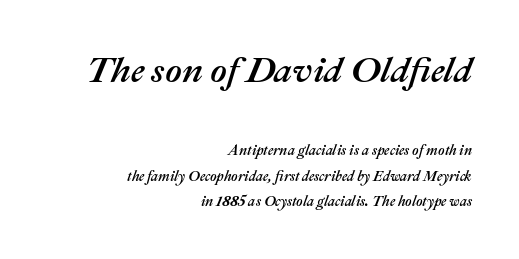
The image shows 36 px text type, italic (leaning right); set right-aligned, line spacing 1.82x, normal letter spacing, not underlined; the first (top) block is 2.57x larger; medium stroke contrast and a medium x-height.
